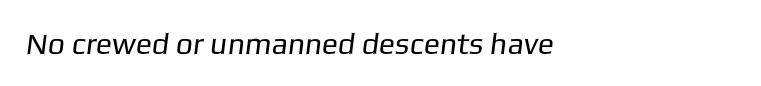
The image shows 30 px regular-weight sans-serif type; set left-aligned, normal letter spacing, not underlined; low stroke contrast and a medium x-height.
